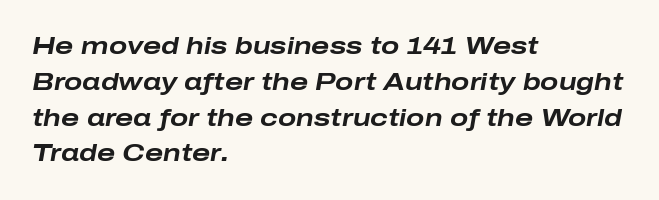
Students, observe: this is what conventionally led text looks like. Yep, that's italic — everything's leaning. Nothing unusual about the tracking: characters are spaced as the font intends. Notice how the passage keeps a crisp vertical edge on the left only.
